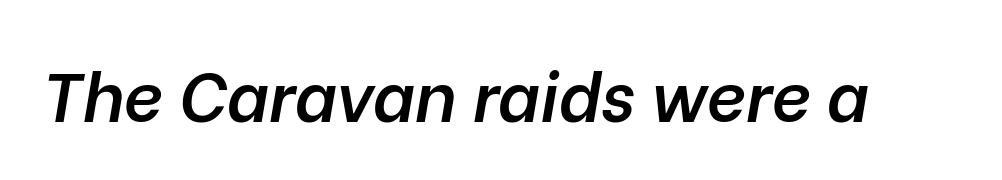
{"italic": "yes", "lean": "right", "slant_degrees": 10, "bold": "semi", "weight": "semibold", "width": "normal", "stroke_contrast": "low", "x_height": "medium", "monospaced": "no", "underline": "no", "letter_spacing": "normal", "letter_spacing_em": 0.0, "glyph_px": 69}
